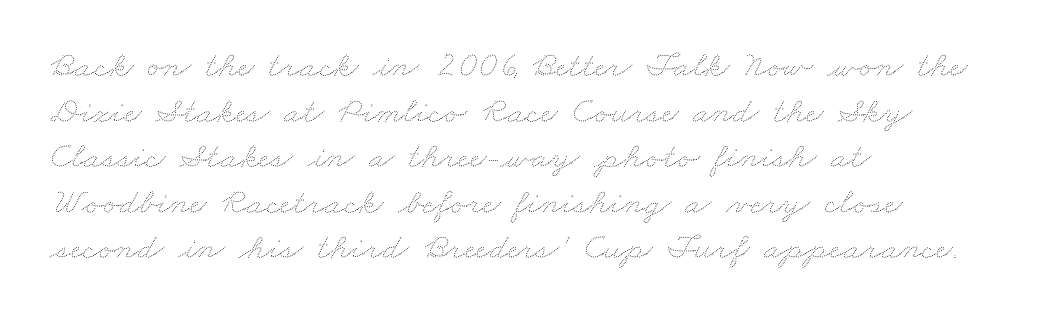
{"bold": "no", "weight": "thin", "width": "wide", "stroke_contrast": "medium", "x_height": "small", "monospaced": "no", "underline": "no", "align": "left", "line_spacing_ratio": 1.23, "letter_spacing": "normal", "letter_spacing_em": 0.0, "glyph_px": 37}
